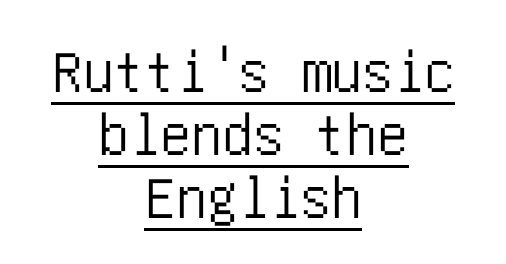
{"serif": "no", "italic": "no", "width": "condensed", "stroke_contrast": "low", "x_height": "large", "underline": "yes", "align": "center", "line_spacing": "tight", "line_spacing_ratio": 1.02, "letter_spacing": "normal", "letter_spacing_em": 0.0, "glyph_px": 62}
